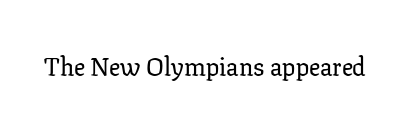
{"italic": "no", "underline": "no", "letter_spacing": "normal", "letter_spacing_em": 0.0, "glyph_px": 25}
